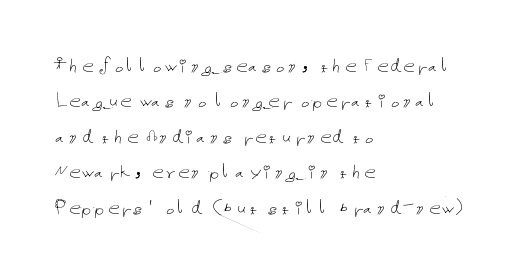
{"italic": "no", "bold": "no", "underline": "no", "align": "left", "line_spacing": "normal", "line_spacing_ratio": 1.54, "letter_spacing": "normal", "letter_spacing_em": 0.0, "glyph_px": 23}
